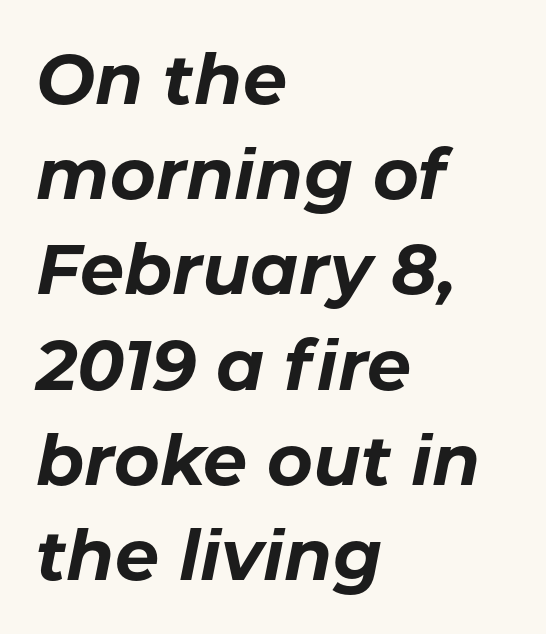
The image shows 70 px bold type, italic (leaning right); set left-aligned, normal line spacing (1.36x), normal letter spacing, not underlined; low stroke contrast and a medium x-height.
